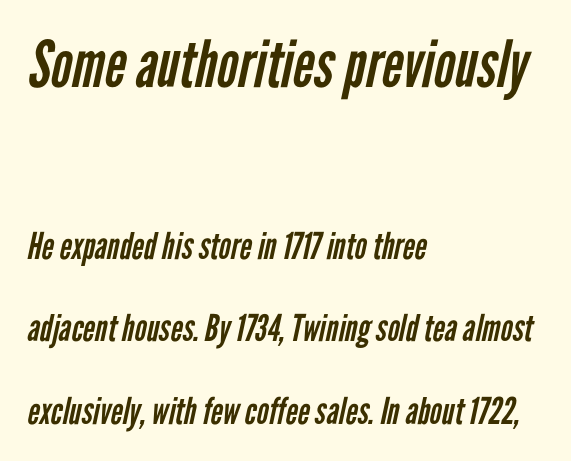
The image shows 65 px regular-weight, condensed sans-serif type; set left-aligned, loose line spacing (2.24x), normal letter spacing, not underlined; the first (top) block is 1.76x larger; low stroke contrast and a medium x-height.
